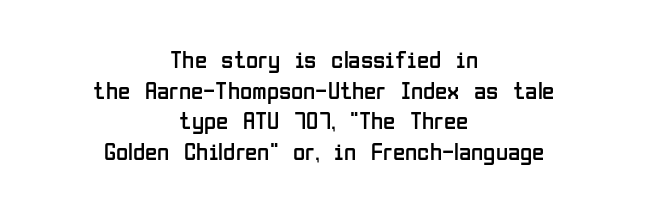
The space directly below the letters is spotless. This rendering uses center alignment, leaving both contours irregular but symmetric. The type sits square on the baseline with zero lean. Short note: letters normally spaced. This is not heavy type; no bold has been used.
